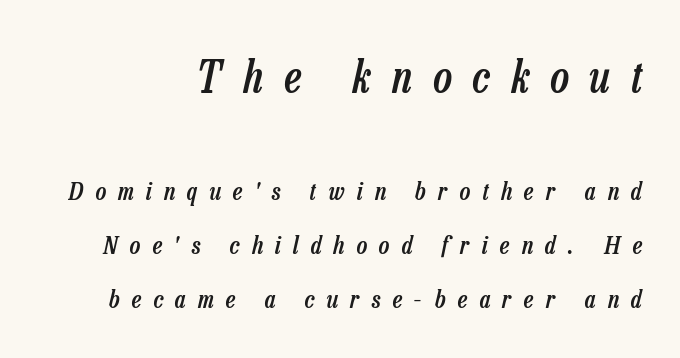
{"italic": "yes", "lean": "right", "slant_degrees": 13, "bold": "semi", "weight": "semibold", "width": "condensed", "stroke_contrast": "low", "x_height": "medium", "monospaced": "no", "underline": "no", "line_spacing": "loose", "line_spacing_ratio": 2.16, "letter_spacing": "wide", "letter_spacing_em": 0.49, "larger_block": "first", "size_ratio": 1.76, "glyph_px": 44}
